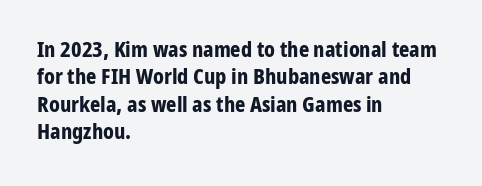
Only glyphs here, with clear space below each row. The type sits square on the baseline with zero lean. Short note: letters normally spaced. Summary of vertical rhythm: regular, with standard interline spacing. Thick stems and heavy bowls — unmistakably bold. Short and long lines alike share a common starting point at left.
